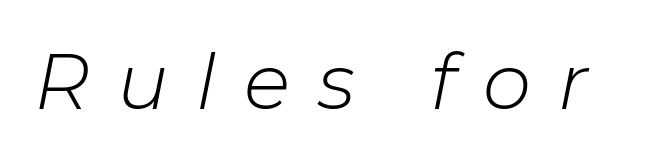
The image shows 77 px light type, italic (leaning right); set unusually wide letter spacing (+0.36 em), not underlined; low stroke contrast and a medium x-height.
